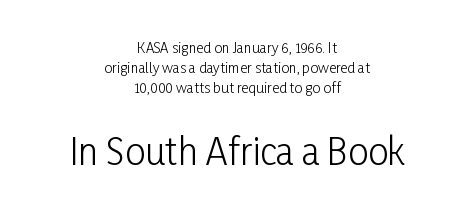
Q: Is the text bold? A: No.
Q: Is the text italic (slanted)? A: No, it is upright.
Q: Is the typeface a serif or a sans-serif typeface? A: Sans-serif.
Q: Is the text underlined? A: No.
Q: How is the paragraph aligned? A: Centered.
Q: Is the spacing between letters normal or unusually wide? A: Normal.
Q: Is the spacing between lines tight, normal or loose? A: Normal.
Q: Which block of text is set in a larger size, the first (top) or the second (bottom)? A: The second (bottom) one.
Q: Width (condensed, normal, or wide)? A: Condensed.
Q: Stroke contrast? A: Low.
Q: x-height? A: Medium.
Q: Monospaced? A: No.
